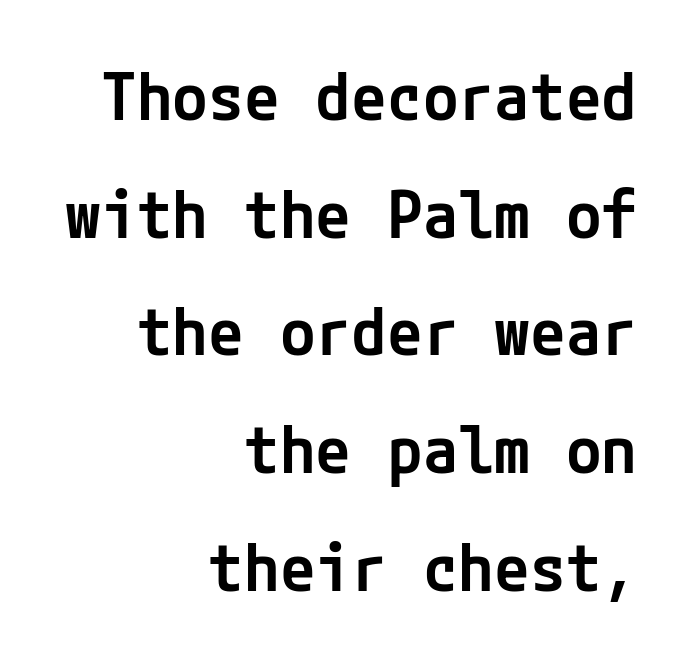
{"serif": "no", "italic": "no", "bold": "semi", "weight": "semibold", "width": "normal", "stroke_contrast": "low", "x_height": "medium", "underline": "no", "align": "right", "line_spacing_ratio": 1.81, "letter_spacing": "normal", "letter_spacing_em": 0.0, "glyph_px": 65}
